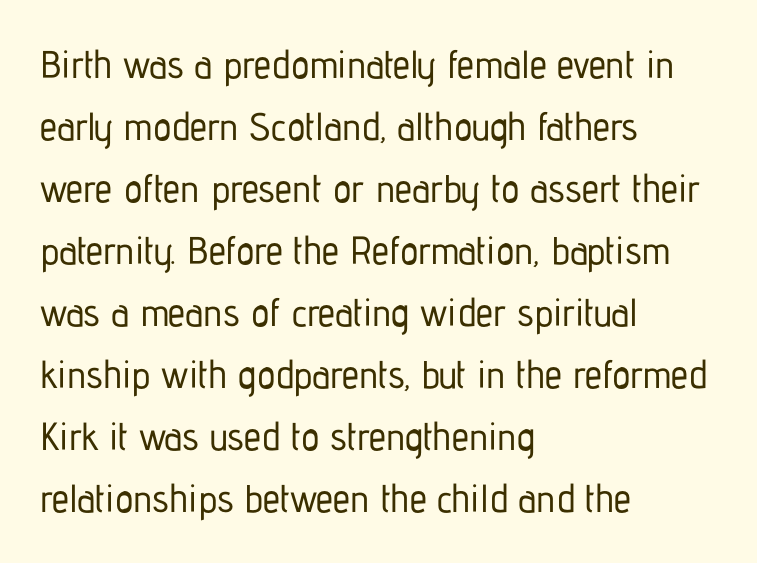
Q: Is the text italic (slanted)? A: No, it is upright.
Q: Is the typeface a serif or a sans-serif typeface? A: Sans-serif.
Q: Is the text underlined? A: No.
Q: How is the paragraph aligned? A: Left-aligned.
Q: Is the spacing between letters normal or unusually wide? A: Normal.
Q: Is the spacing between lines tight, normal or loose? A: Normal.
Q: Width (condensed, normal, or wide)? A: Condensed.
Q: Stroke contrast? A: Low.
Q: x-height? A: Medium.
Q: Monospaced? A: No.
